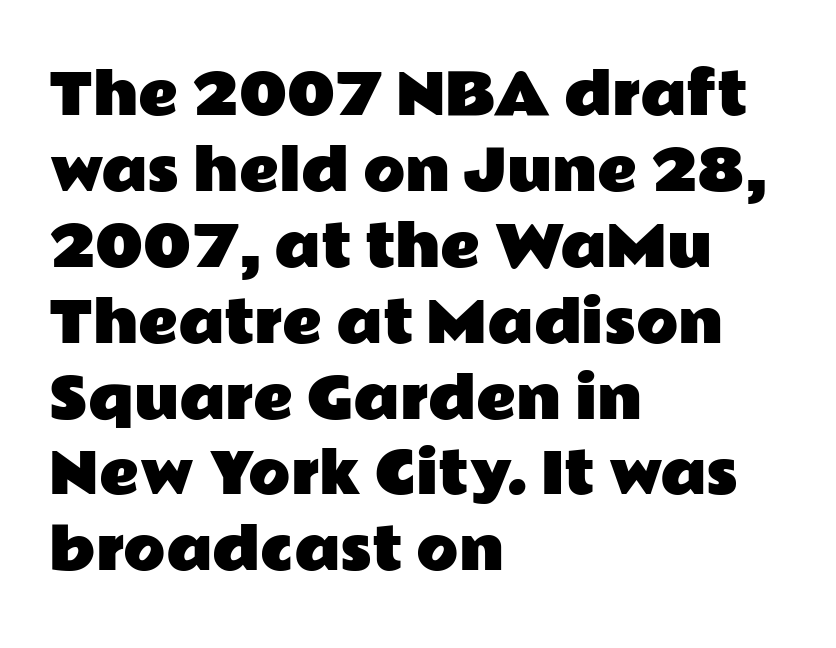
The image shows 55 px wide sans-serif type, upright; set left-aligned, normal line spacing (1.38x), normal letter spacing, not underlined; low stroke contrast and a medium x-height.
